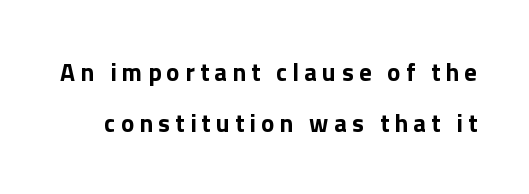
{"italic": "no", "bold": "yes", "underline": "no", "line_spacing": "loose", "line_spacing_ratio": 2.04, "letter_spacing": "wide", "letter_spacing_em": 0.21, "glyph_px": 25}
